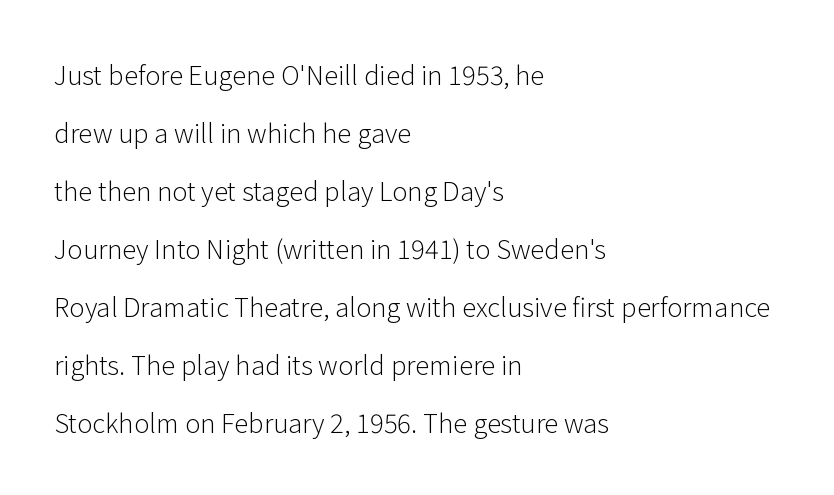
Q: Is the text bold? A: No.
Q: Is the text italic (slanted)? A: No, it is upright.
Q: Is the text underlined? A: No.
Q: How is the paragraph aligned? A: Left-aligned.
Q: Is the spacing between letters normal or unusually wide? A: Normal.
Q: Is the spacing between lines tight, normal or loose? A: Loose.
